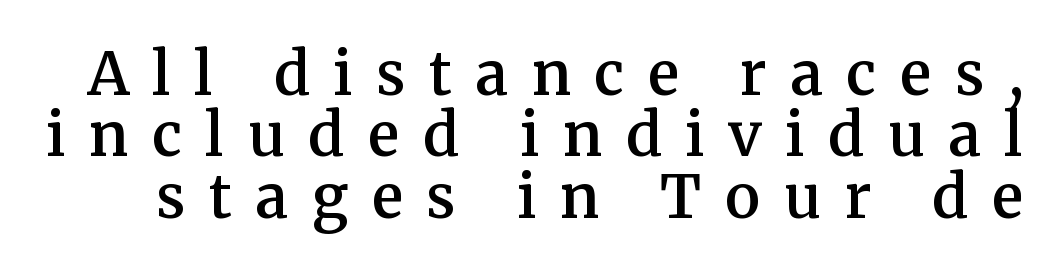
Here the glyphs are tracked loosely, breaking word shapes into spaced letters. Baseline-to-baseline distance is barely more than the letter height. Does the type have serifs? Yes, each stem ends in a small foot. Summary of weight: moderately heavy, a semibold.
